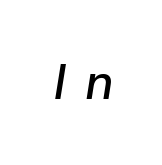
The image shows 50 px text type, italic (leaning right); set unusually wide letter spacing (+0.38 em), not underlined; low stroke contrast and a medium x-height.
